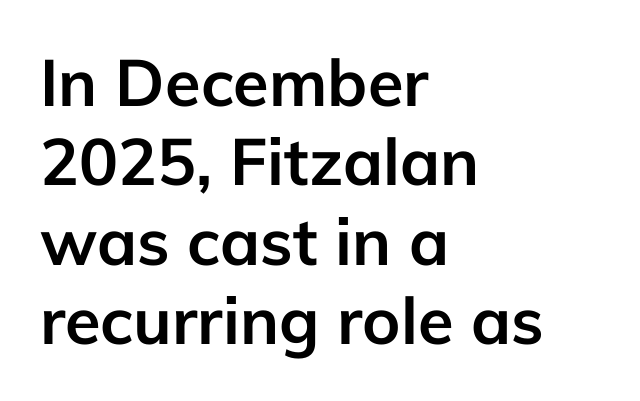
Q: Is the text bold? A: Yes.
Q: Is the text italic (slanted)? A: No, it is upright.
Q: Is the typeface a serif or a sans-serif typeface? A: Sans-serif.
Q: Is the text underlined? A: No.
Q: How is the paragraph aligned? A: Left-aligned.
Q: Is the spacing between letters normal or unusually wide? A: Normal.
Q: Width (condensed, normal, or wide)? A: Normal.
Q: Stroke contrast? A: Low.
Q: x-height? A: Medium.
Q: Monospaced? A: No.
